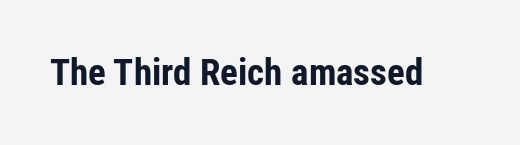
Think of a printed novel: that variable character pitch is what you see here. The passage shown is emphatically bold. The space directly below the letters is spotless. Typographically, this falls in the sans-serif category. This sample uses plain, unmodified letter spacing.
